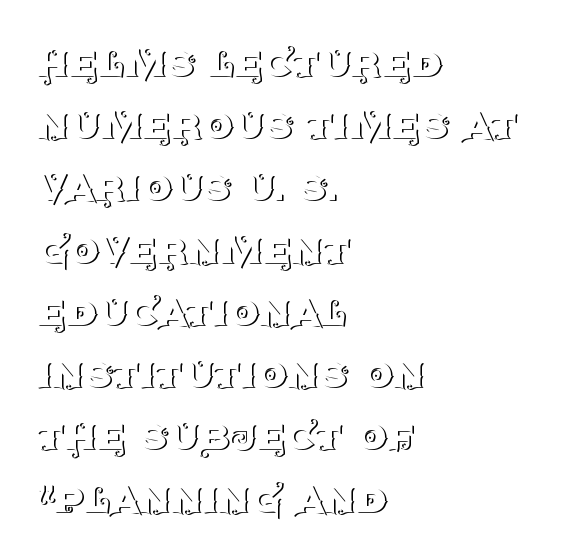
Q: Is the text bold? A: No.
Q: Is the text italic (slanted)? A: No, it is upright.
Q: Is the typeface a serif or a sans-serif typeface? A: Serif.
Q: Is the text underlined? A: No.
Q: How is the paragraph aligned? A: Left-aligned.
Q: Is the spacing between letters normal or unusually wide? A: Normal.
Q: Is the spacing between lines tight, normal or loose? A: Normal.
Q: Width (condensed, normal, or wide)? A: Normal.
Q: Stroke contrast? A: Medium.
Q: x-height? A: Large.
Q: Monospaced? A: No.
